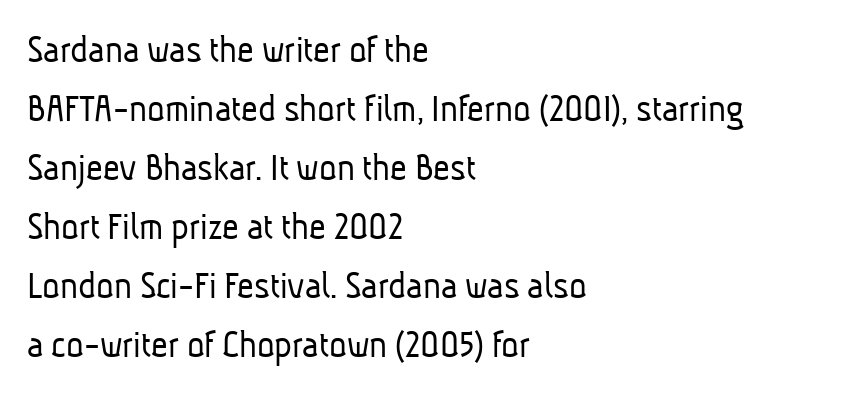
These lines are rendered in a variable-pitch font. The type is set solid horizontally, with unmodified tracking. Observe the absence of serifs on each vertical stroke in this sample. Lines of text with bare space underneath.
